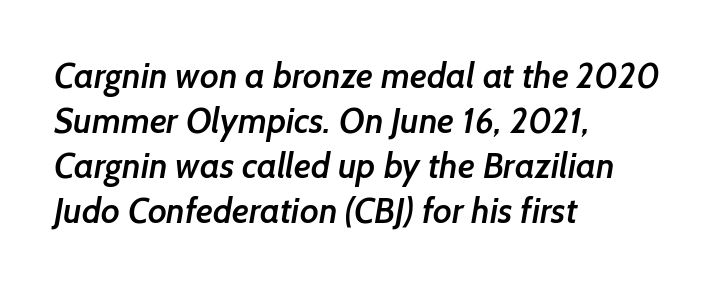
{"serif": "no", "bold": "semi", "weight": "semibold", "width": "normal", "stroke_contrast": "low", "x_height": "medium", "monospaced": "no", "underline": "no", "align": "left", "line_spacing": "normal", "line_spacing_ratio": 1.29, "letter_spacing": "normal", "letter_spacing_em": 0.0, "glyph_px": 35}
